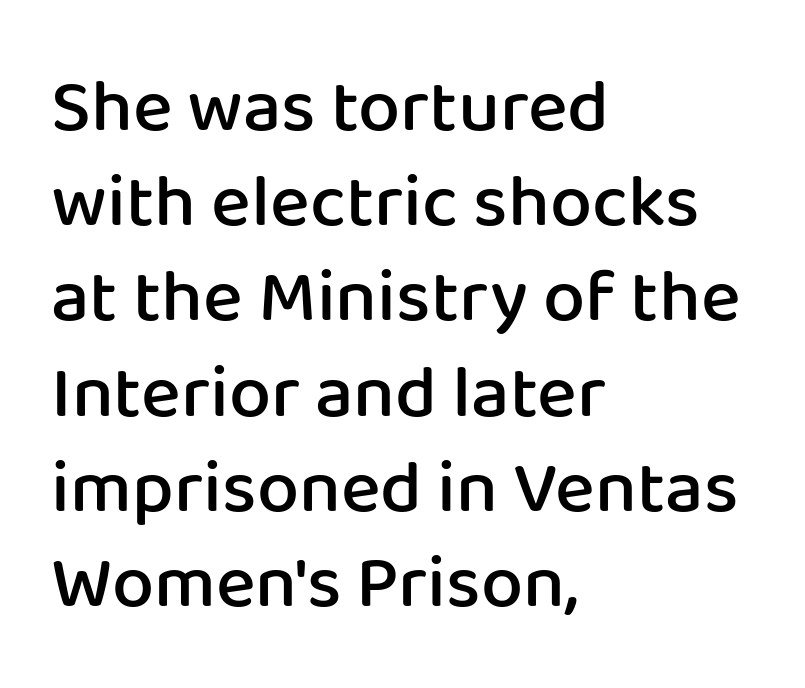
Letterform terminals end flat and unadorned throughout the passage. Anything drawn beneath the words? Only blank space. The face used here is proportionally spaced, like ordinary book or web type. The rag falls on the right side of this text block. Inter-character spacing is left at the font's built-in metrics. Does the leading feel generous? No, just average.
